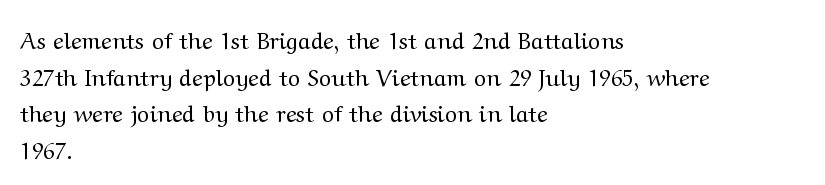
{"italic": "no", "bold": "no", "underline": "no", "align": "left", "line_spacing": "normal", "line_spacing_ratio": 1.59, "letter_spacing": "normal", "letter_spacing_em": 0.0, "glyph_px": 23}
